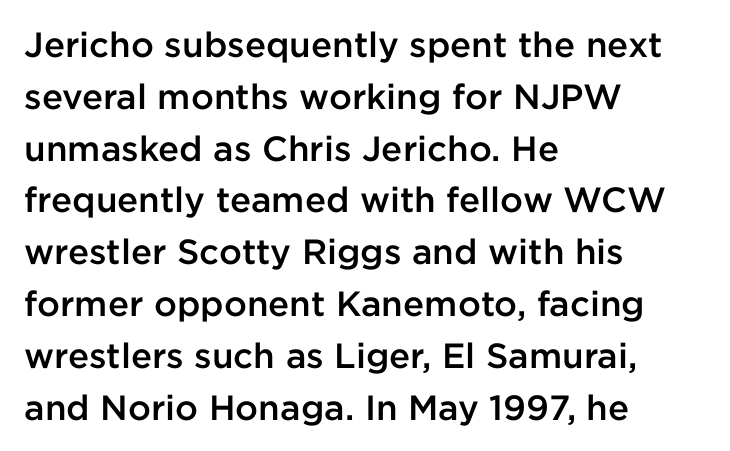
The image shows 35 px semibold sans-serif type, upright; set left-aligned, normal line spacing (1.48x), normal letter spacing, not underlined; low stroke contrast and a medium x-height.
